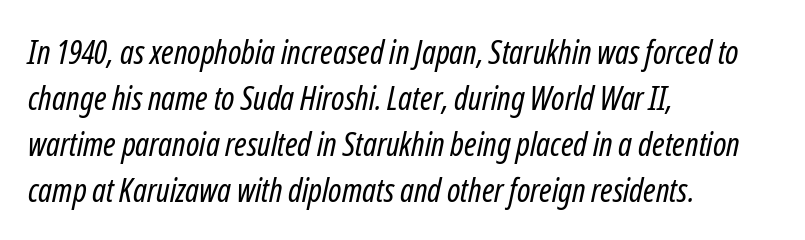
{"italic": "yes", "lean": "right", "slant_degrees": 12, "bold": "no", "weight": "regular", "width": "condensed", "stroke_contrast": "low", "x_height": "medium", "monospaced": "no", "underline": "no", "align": "left", "line_spacing": "normal", "line_spacing_ratio": 1.39, "letter_spacing": "normal", "letter_spacing_em": 0.0, "glyph_px": 33}
